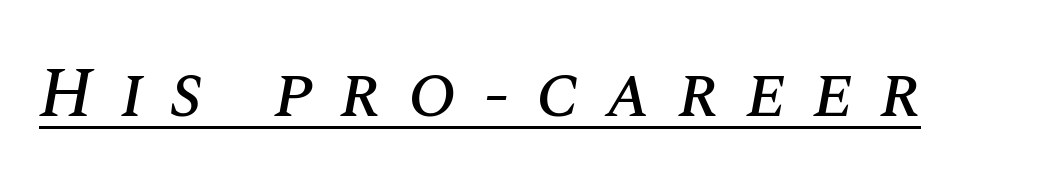
Q: Is the text italic (slanted)? A: Yes, it leans right by about 10 degrees.
Q: Is the text underlined? A: Yes.
Q: Is the spacing between letters normal or unusually wide? A: Unusually wide.
Q: Width (condensed, normal, or wide)? A: Normal.
Q: Stroke contrast? A: Medium.
Q: x-height? A: Large.
Q: Monospaced? A: No.
